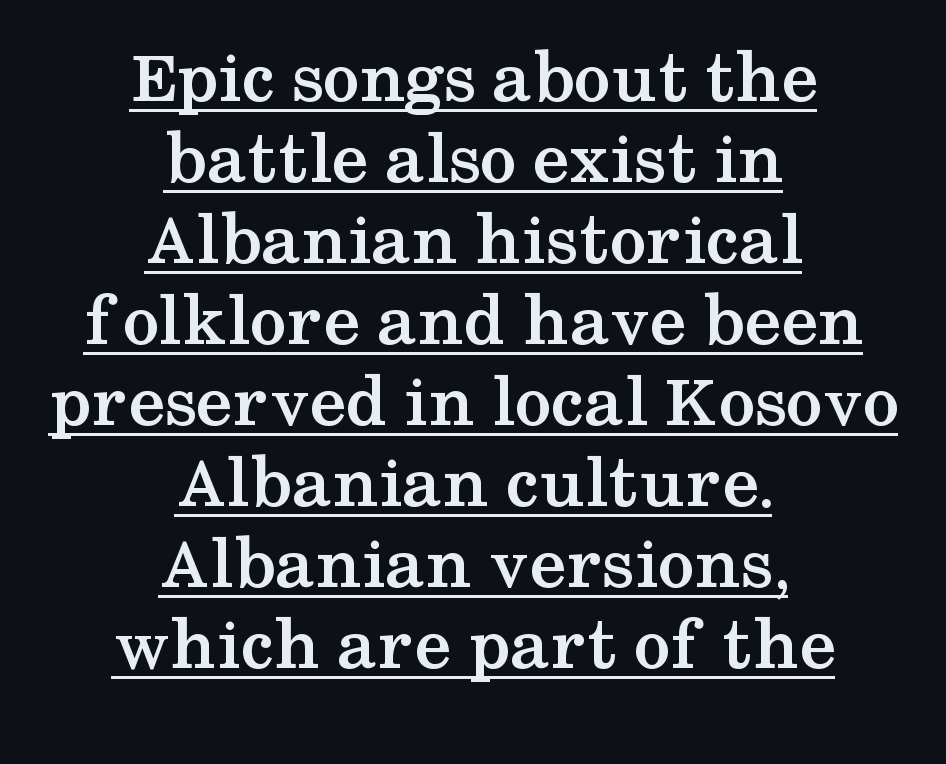
Does the leading feel generous? Not at all — it's pinched. Does extra space separate the letters? No, they use regular spacing. The passage shown is underscored from start to finish. The text was rendered using a seriffed face with decorative stroke endings. Notice how thick the strokes are: this is what a full bold looks like.
